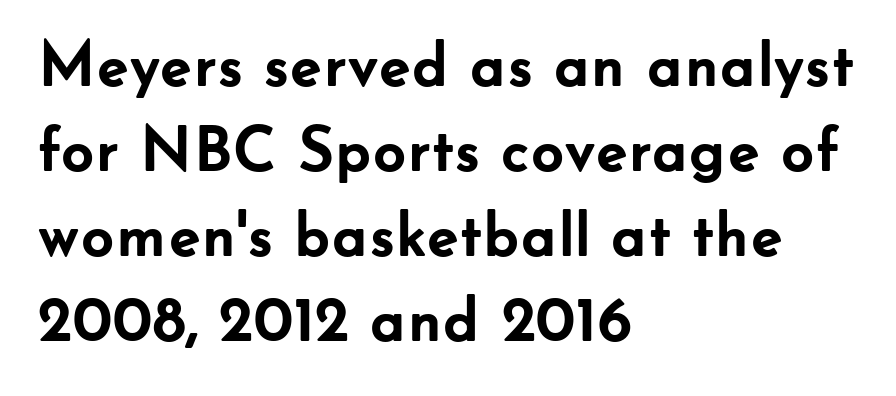
{"serif": "no", "italic": "no", "bold": "yes", "weight": "semibold", "width": "normal", "stroke_contrast": "low", "x_height": "small", "monospaced": "no", "underline": "no", "align": "left", "line_spacing": "normal", "line_spacing_ratio": 1.33, "letter_spacing": "normal", "letter_spacing_em": 0.0, "glyph_px": 64}
